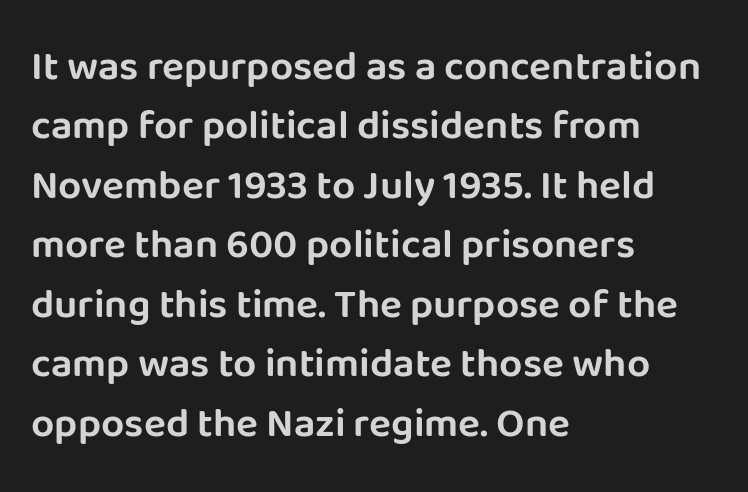
{"serif": "no", "italic": "no", "width": "normal", "stroke_contrast": "low", "x_height": "large", "monospaced": "no", "underline": "no", "align": "left", "line_spacing": "normal", "line_spacing_ratio": 1.45, "letter_spacing": "normal", "letter_spacing_em": 0.0, "glyph_px": 41}
